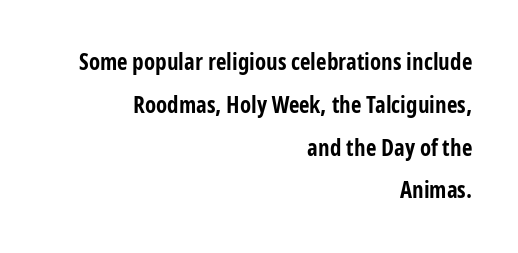
{"italic": "no", "bold": "yes", "underline": "no", "align": "right", "line_spacing_ratio": 1.86, "letter_spacing": "normal", "letter_spacing_em": 0.0, "glyph_px": 23}
